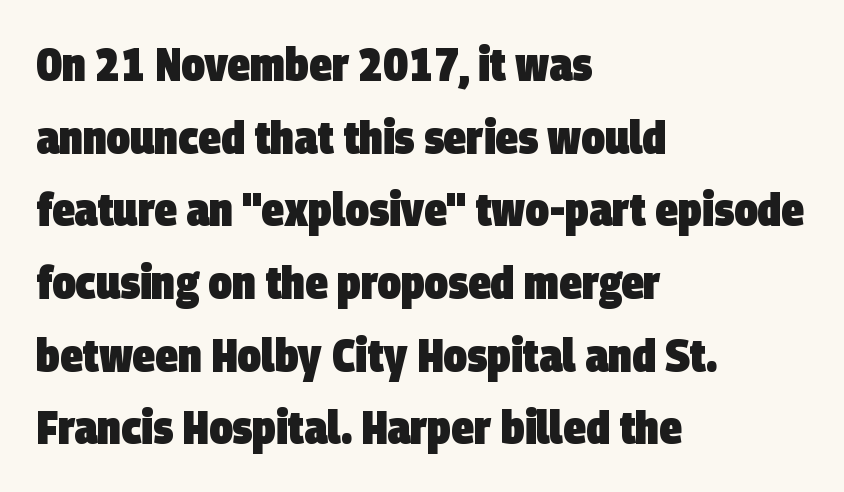
Q: Is the text bold? A: Yes.
Q: Is the typeface a serif or a sans-serif typeface? A: Sans-serif.
Q: Is the text underlined? A: No.
Q: How is the paragraph aligned? A: Left-aligned.
Q: Is the spacing between letters normal or unusually wide? A: Normal.
Q: Is the spacing between lines tight, normal or loose? A: Normal.
Q: Width (condensed, normal, or wide)? A: Condensed.
Q: Stroke contrast? A: Low.
Q: x-height? A: Large.
Q: Monospaced? A: No.
